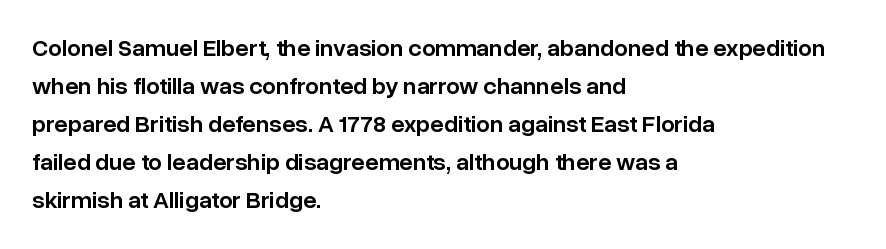
Type without underlining. The rendering keeps characters at their native spacing. It's the straight-up-and-down kind of type. Honestly, the row spacing looks completely unremarkable. One-word summary of the alignment: left. Semibold letterforms, between regular and bold.
